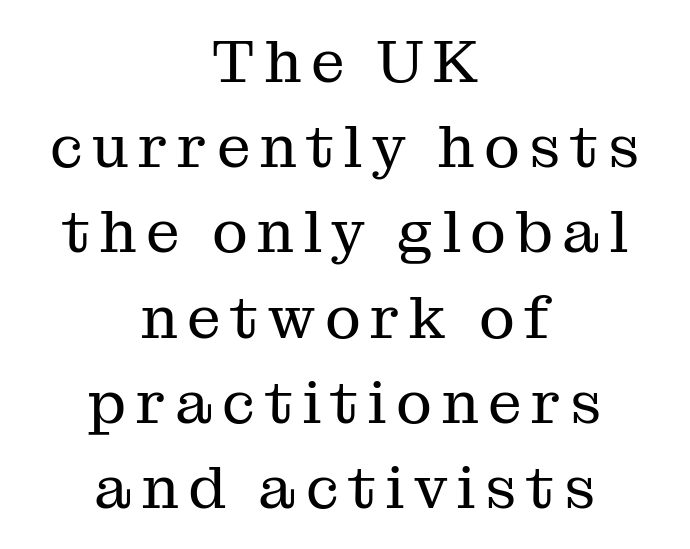
Q: Is the text bold? A: No.
Q: Is the text italic (slanted)? A: No, it is upright.
Q: Is the typeface a serif or a sans-serif typeface? A: Serif.
Q: Is the text underlined? A: No.
Q: How is the paragraph aligned? A: Centered.
Q: Is the spacing between lines tight, normal or loose? A: Normal.
Q: Width (condensed, normal, or wide)? A: Normal.
Q: Stroke contrast? A: Medium.
Q: x-height? A: Medium.
Q: Monospaced? A: No.
